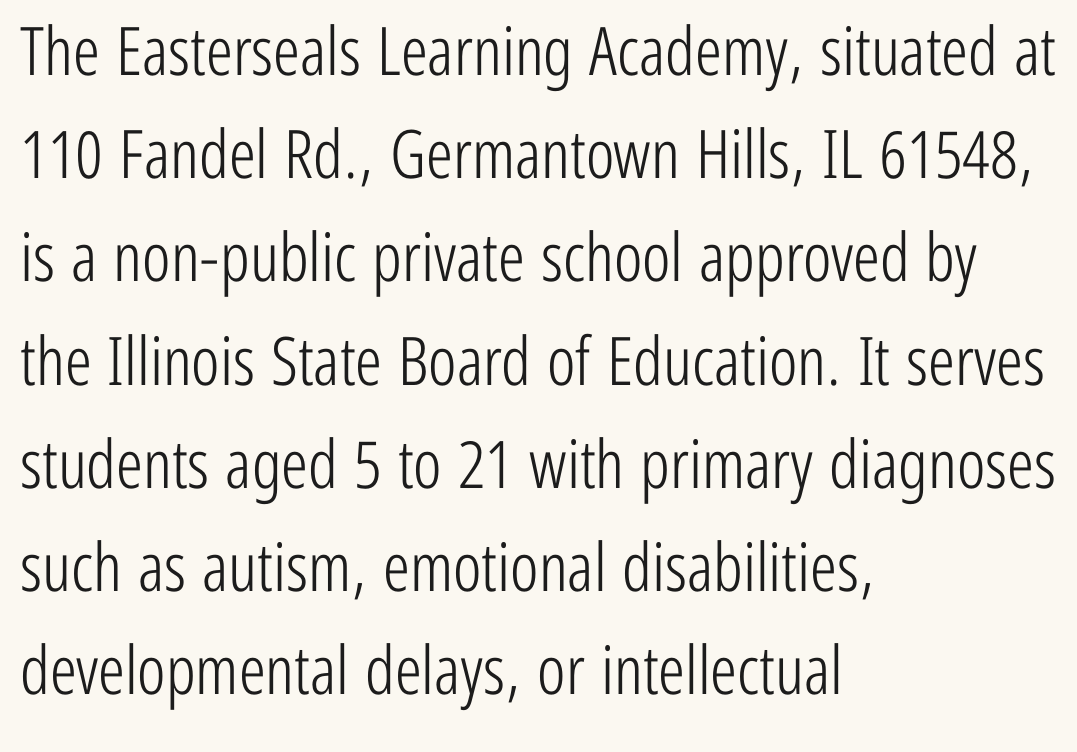
{"serif": "no", "italic": "no", "bold": "no", "weight": "light", "width": "condensed", "stroke_contrast": "low", "x_height": "medium", "monospaced": "no", "underline": "no", "align": "left", "line_spacing": "normal", "line_spacing_ratio": 1.54, "letter_spacing": "normal", "letter_spacing_em": 0.0, "glyph_px": 67}
